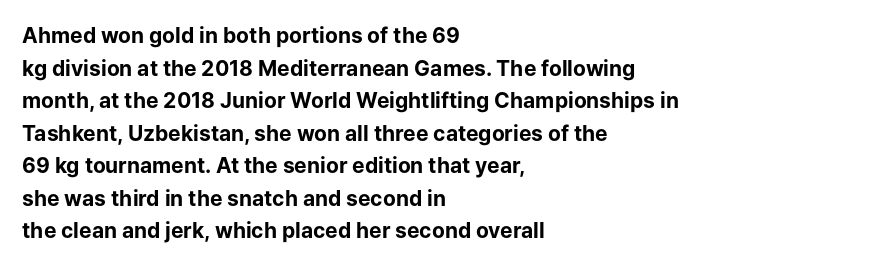
The image shows 21 px bold type, upright; set left-aligned, normal line spacing (1.55x), normal letter spacing, not underlined.
